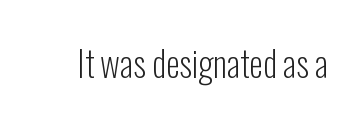
Q: Is the text bold? A: No.
Q: Is the text italic (slanted)? A: No, it is upright.
Q: Is the typeface a serif or a sans-serif typeface? A: Sans-serif.
Q: Is the text underlined? A: No.
Q: Is the spacing between letters normal or unusually wide? A: Normal.
Q: Width (condensed, normal, or wide)? A: Condensed.
Q: Stroke contrast? A: Low.
Q: x-height? A: Medium.
Q: Monospaced? A: No.
